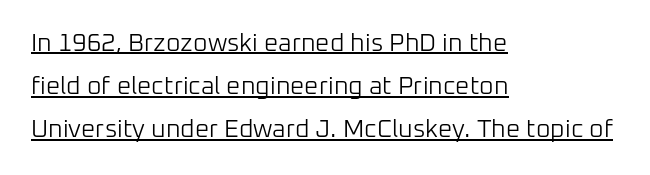
Characters follow at the spacing the type designer built in. Each line of the rendering has a horizontal stroke beneath the glyphs. No letter is thick-stroked: the sample isn't bold. The lines are quadded left.
